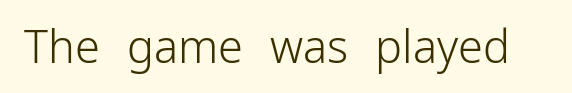
The text was rendered using a sans face with plain stroke endings. Tracking value appears to be zero — textbook default spacing. The cut favours lightness, reaching ordinary text weight at its darkest. This is the regular roman posture of the typeface. Spacing verdict: proportional, widths tailored to each character.
